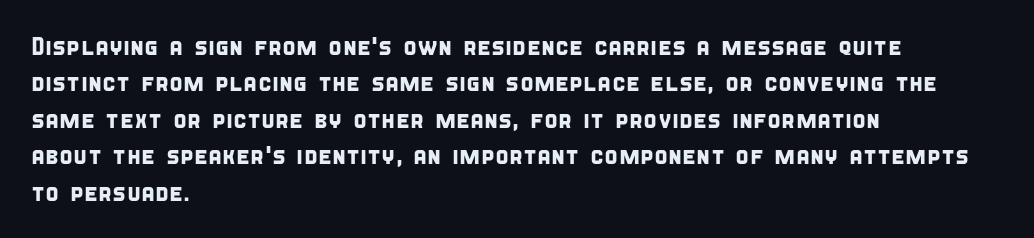
The image shows 25 px text type; set left-aligned, normal line spacing (1.46x), normal letter spacing, not underlined.
